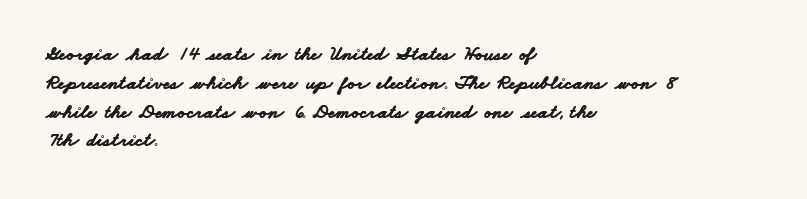
The image shows 20 px bold type; set left-aligned, normal line spacing (1.44x), normal letter spacing, not underlined.
